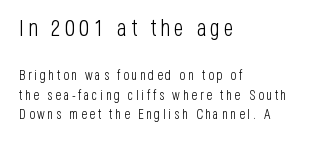
The image shows 23 px text type, upright; set left-aligned, normal line spacing (1.39x), not underlined; the first (top) block is 1.64x larger.
